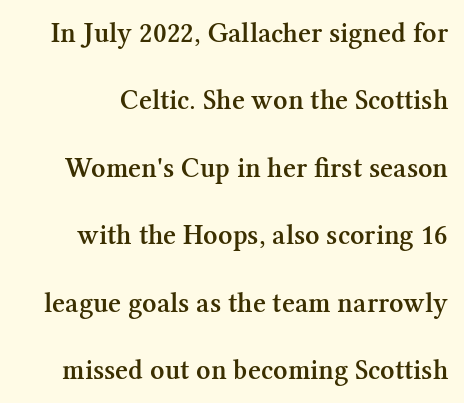
Q: Is the text bold? A: Semi-bold.
Q: Is the text italic (slanted)? A: No, it is upright.
Q: Is the typeface a serif or a sans-serif typeface? A: Serif.
Q: Is the text underlined? A: No.
Q: Is the spacing between letters normal or unusually wide? A: Normal.
Q: Is the spacing between lines tight, normal or loose? A: Loose.
Q: Width (condensed, normal, or wide)? A: Normal.
Q: Stroke contrast? A: Medium.
Q: x-height? A: Medium.
Q: Monospaced? A: No.
